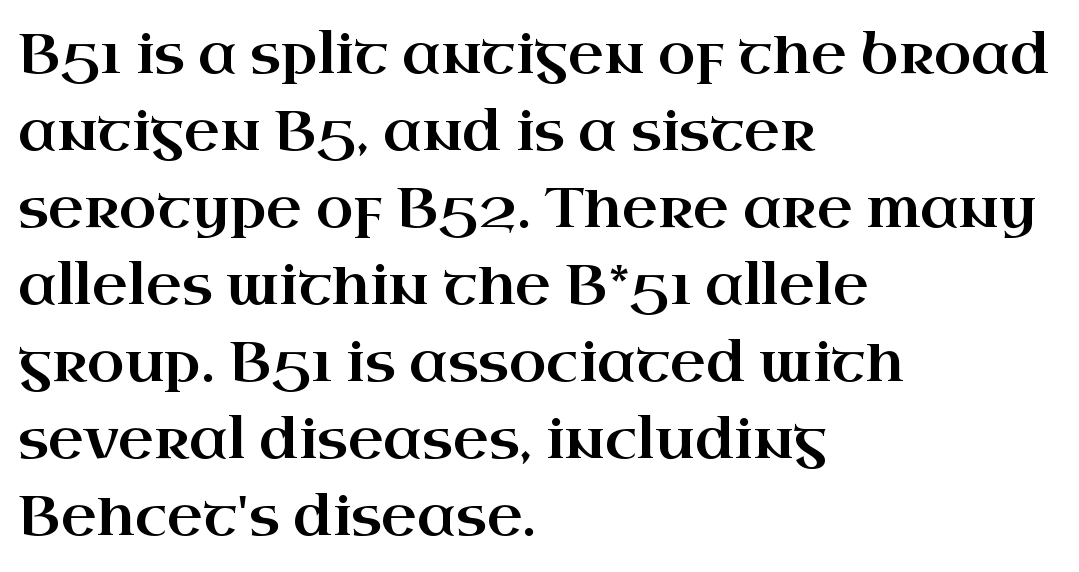
The font's upright variant was chosen for this text. The rag falls on the right side of this text block. Regarding leading, the lines here are spaced in the standard way. Is the letter spacing exaggerated? No — it looks like the ordinary default. Looks like regular typesetting: each glyph gets only the width it needs. The rendering shows small feet on the letterforms — a serif design.
